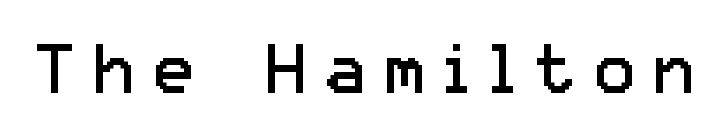
{"serif": "no", "italic": "no", "bold": "no", "weight": "regular", "width": "normal", "stroke_contrast": "low", "x_height": "medium", "monospaced": "no", "underline": "no", "letter_spacing": "wide", "letter_spacing_em": 0.25, "glyph_px": 70}
